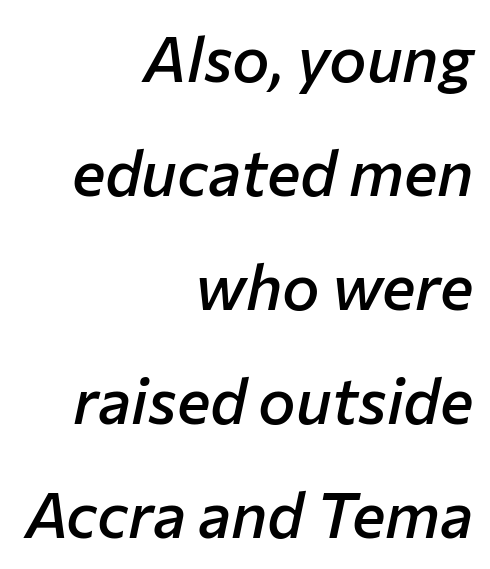
{"italic": "yes", "lean": "right", "slant_degrees": 12, "bold": "semi", "weight": "semibold", "width": "normal", "stroke_contrast": "low", "x_height": "medium", "monospaced": "no", "underline": "no", "align": "right", "line_spacing_ratio": 1.81, "letter_spacing": "normal", "letter_spacing_em": 0.0, "glyph_px": 63}
